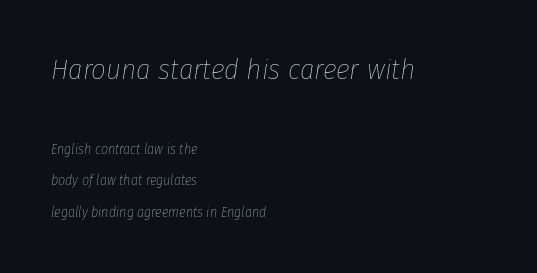
{"italic": "yes", "lean": "right", "slant_degrees": 8, "bold": "no", "weight": "thin", "width": "condensed", "stroke_contrast": "low", "x_height": "medium", "monospaced": "no", "underline": "no", "align": "left", "line_spacing": "loose", "line_spacing_ratio": 2.26, "letter_spacing": "normal", "letter_spacing_em": 0.0, "larger_block": "first", "size_ratio": 2.07, "glyph_px": 29}
